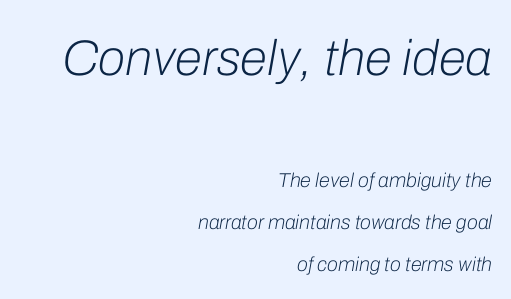
The image shows 50 px light type, italic (leaning right); set right-aligned, loose line spacing (2.1x), normal letter spacing, not underlined; the first (top) block is 2.5x larger; low stroke contrast and a medium x-height.
